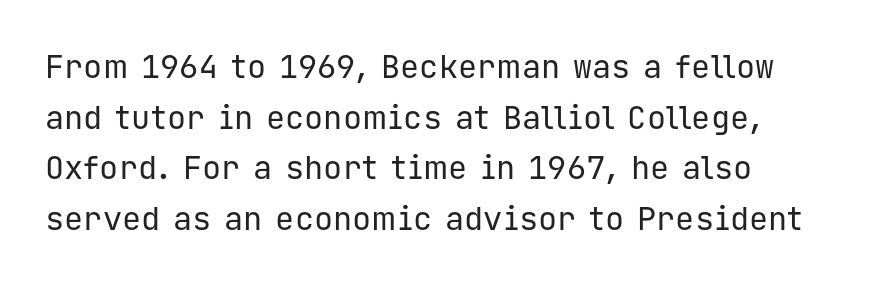
{"serif": "no", "italic": "no", "bold": "no", "weight": "regular", "width": "normal", "stroke_contrast": "low", "x_height": "medium", "monospaced": "yes", "underline": "no", "align": "left", "line_spacing": "normal", "line_spacing_ratio": 1.58, "letter_spacing": "normal", "letter_spacing_em": 0.0, "glyph_px": 32}
